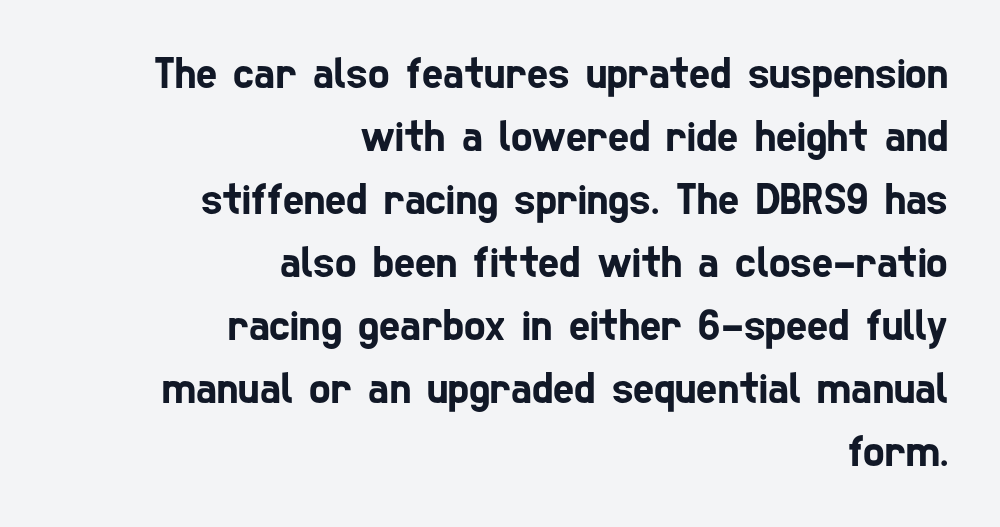
{"serif": "no", "width": "condensed", "stroke_contrast": "low", "x_height": "medium", "monospaced": "no", "underline": "no", "align": "right", "line_spacing": "normal", "line_spacing_ratio": 1.4, "letter_spacing": "normal", "letter_spacing_em": 0.0, "glyph_px": 45}
